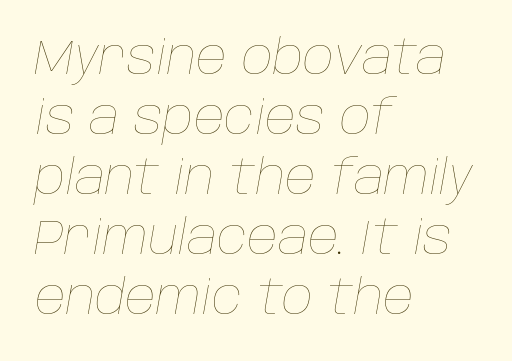
The image shows 48 px thin type, italic (leaning right); set left-aligned, normal line spacing (1.25x), normal letter spacing, not underlined; low stroke contrast and a large x-height.
